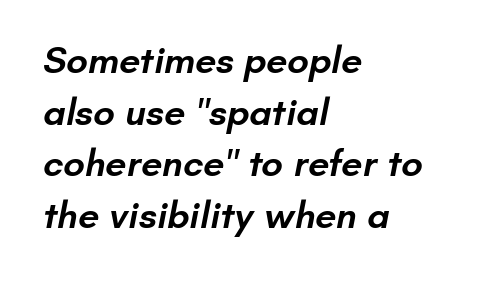
Compared with a centered layout, this one pins lines to the left instead. Typographically, this falls in the sans-serif category. You could call the tracking neutral — neither tight nor loose. Lines of text with bare space underneath. The leading is moderate, giving the passage an even texture.
